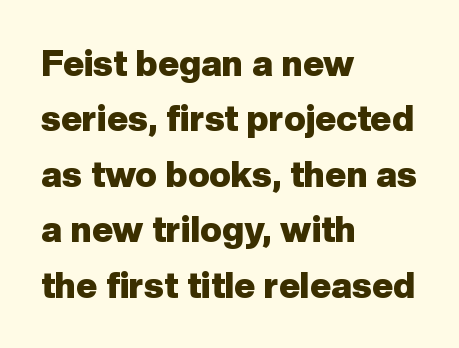
The line texture is even and compact thanks to regular tracking. In terms of weight, the rendering is a true, heavy bold. Short and long lines alike share a common starting point at left. Grotesque or geometric, the face here clearly has no serifs. The specimen omits any rule beneath the text block's lines.
